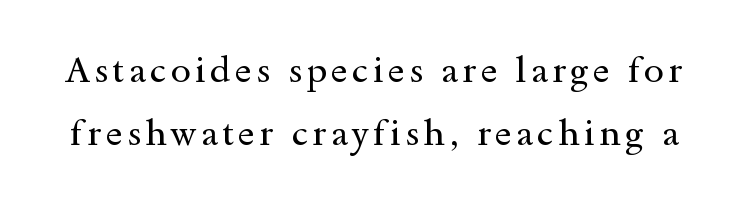
{"serif": "yes", "italic": "no", "bold": "no", "weight": "regular", "width": "wide", "x_height": "small", "monospaced": "no", "underline": "no", "line_spacing_ratio": 1.76, "glyph_px": 36}
